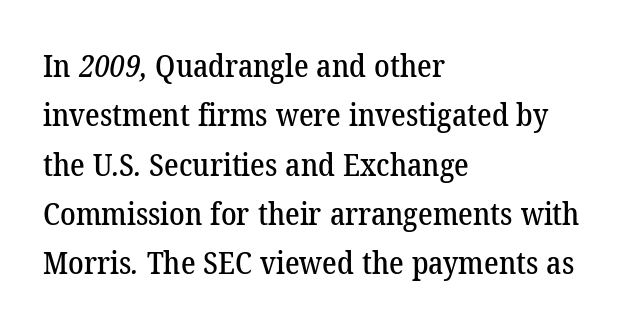
{"serif": "yes", "width": "normal", "stroke_contrast": "low", "x_height": "medium", "monospaced": "no", "underline": "no", "align": "left", "line_spacing": "normal", "line_spacing_ratio": 1.59, "letter_spacing": "normal", "letter_spacing_em": 0.0, "glyph_px": 31}
